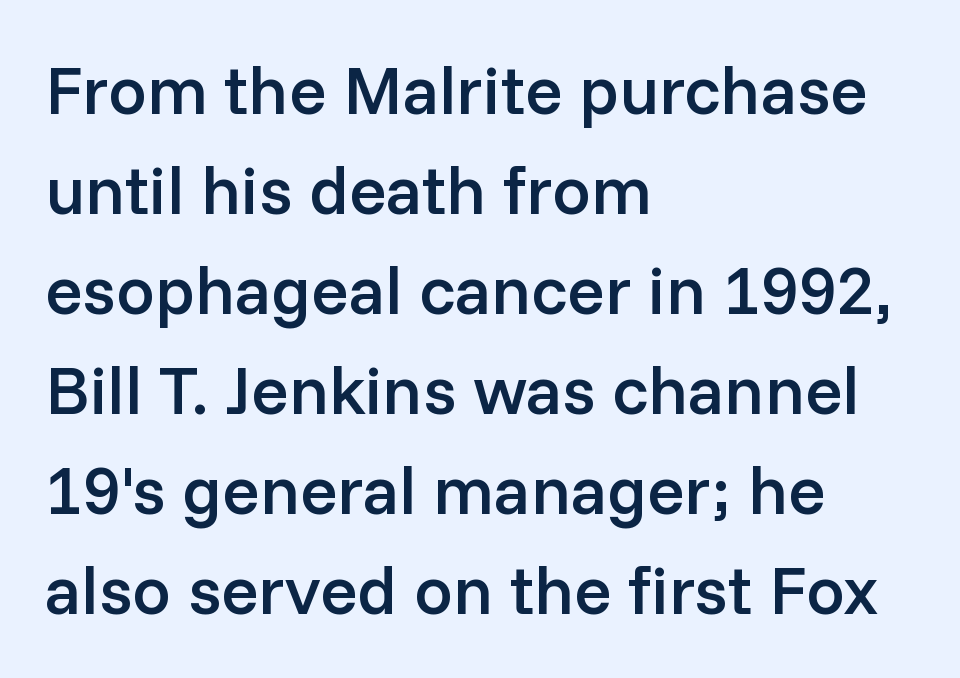
There is no visible air inserted between adjacent glyphs. The area under the type is left untouched. Do the characters align in a grid? No, the font is proportional. The text block is weighted toward the left margin, trailing off unevenly rightward. A sans-serif font was chosen for this passage.
